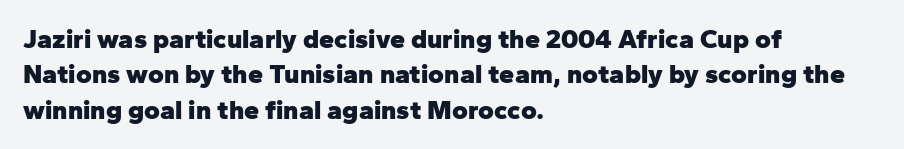
The image shows 27 px bold type, upright; set left-aligned, normal line spacing (1.31x), normal letter spacing, not underlined.
